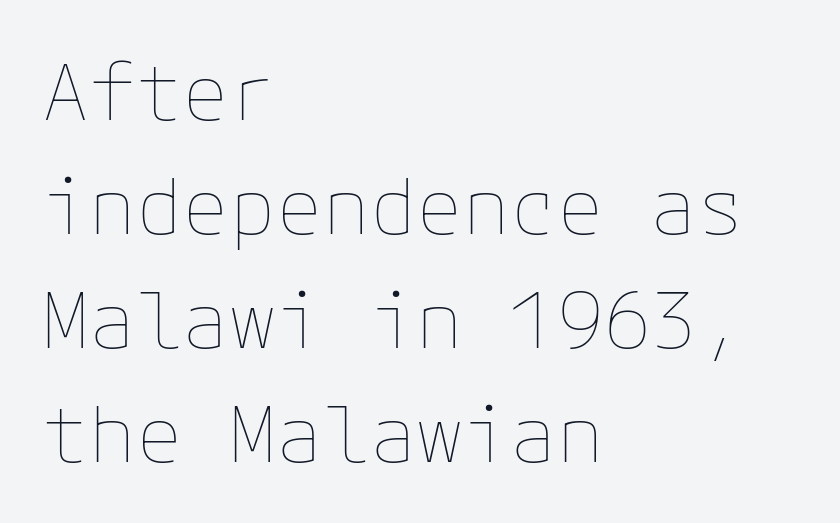
The image shows 78 px thin type, upright; set left-aligned, normal line spacing (1.46x), normal letter spacing, not underlined; low stroke contrast and a medium x-height.
